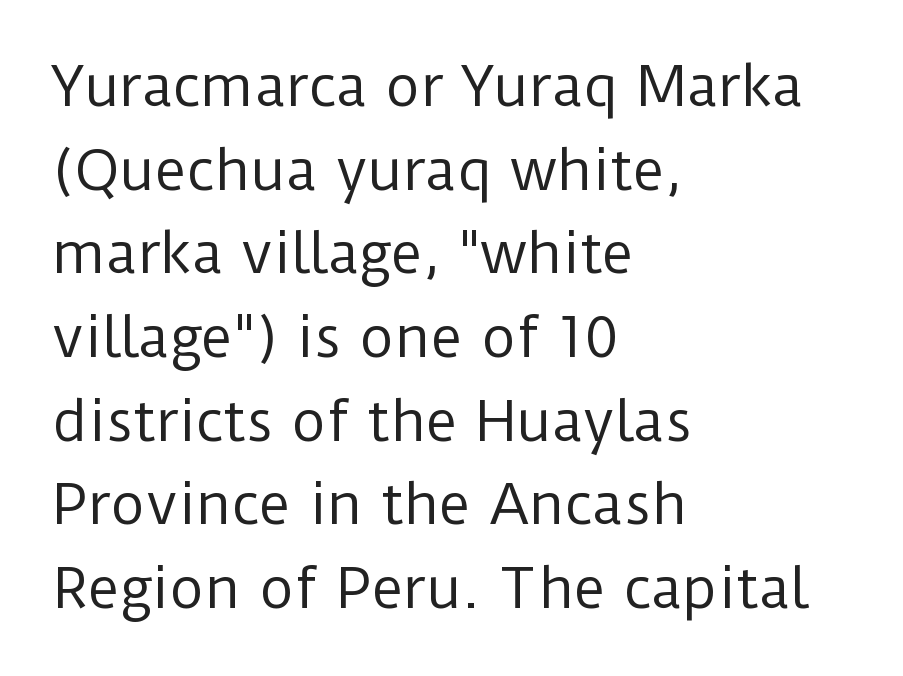
Q: Is the text bold? A: No.
Q: Is the text italic (slanted)? A: No, it is upright.
Q: Is the typeface a serif or a sans-serif typeface? A: Sans-serif.
Q: Is the text underlined? A: No.
Q: How is the paragraph aligned? A: Left-aligned.
Q: Is the spacing between letters normal or unusually wide? A: Normal.
Q: Is the spacing between lines tight, normal or loose? A: Normal.
Q: Width (condensed, normal, or wide)? A: Normal.
Q: Stroke contrast? A: Low.
Q: x-height? A: Medium.
Q: Monospaced? A: No.
